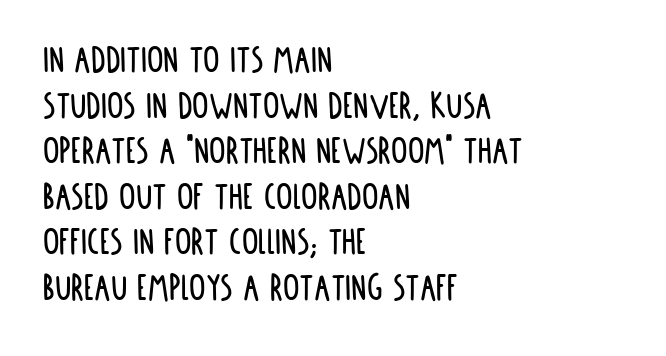
The image shows 41 px condensed sans-serif type, upright; set left-aligned, tight line spacing (1.11x), normal letter spacing, not underlined; low stroke contrast and a large x-height.
